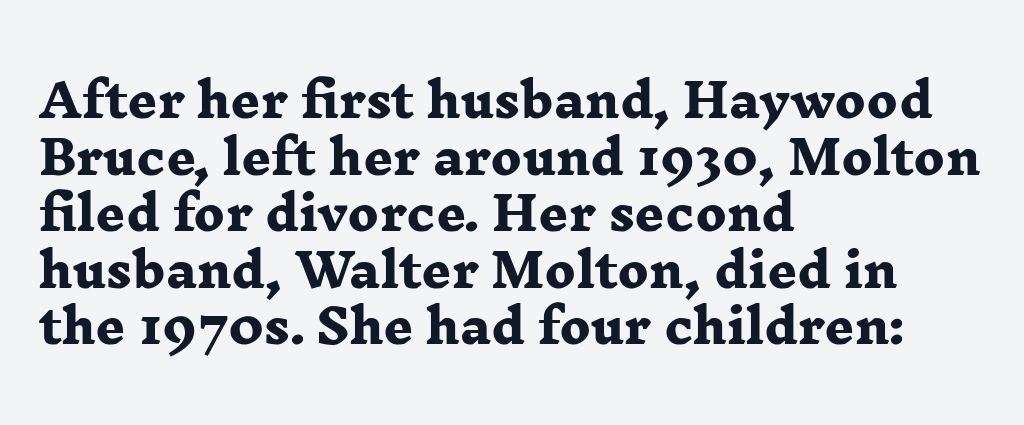
The letterforms sit shoulder to shoulder at normal distance. The passage is arranged the way most books set body copy — flush left. Character widths vary here, with narrow letters taking less room than wide ones. Classification — serif. Words float on clear page, feet unadorned.
